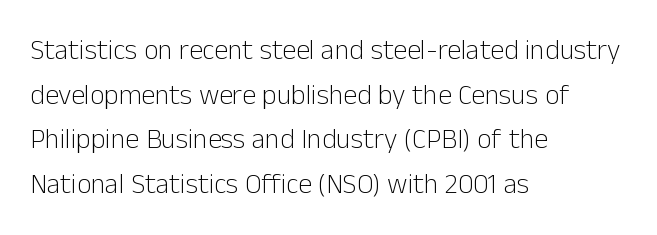
One glance says typical: line gaps are just what's usual. Layout note: lines flush left. I'd call this a sans setting — the letters go barefoot. Check the space under the baseline: it is left empty.
